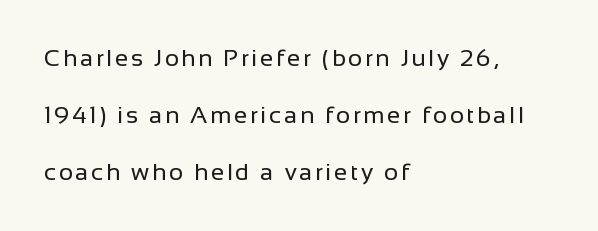
{"italic": "no", "bold": "no", "underline": "no", "align": "left", "line_spacing": "loose", "line_spacing_ratio": 2.38, "glyph_px": 24}
